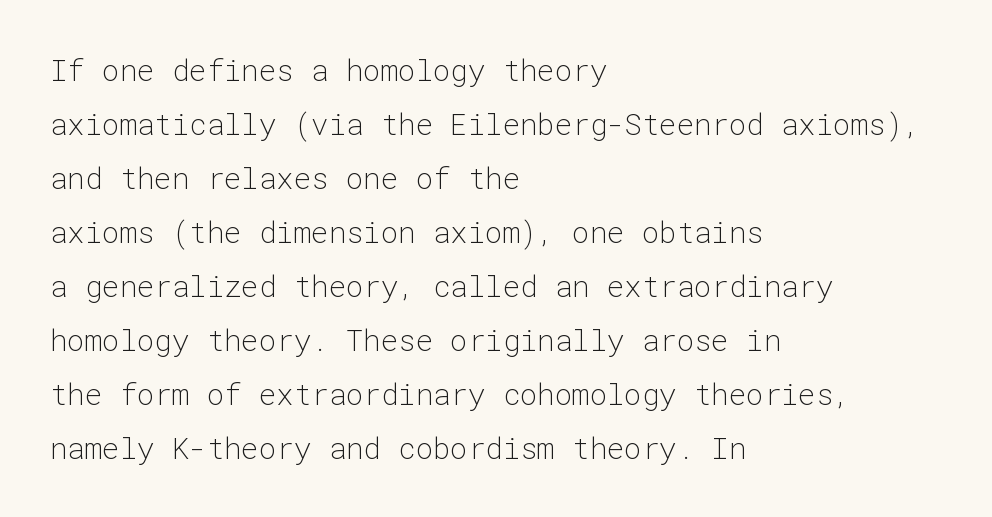
The image shows 29 px light sans-serif type, upright, monospaced; set left-aligned, line spacing 1.86x, normal letter spacing, not underlined; low stroke contrast and a medium x-height.
